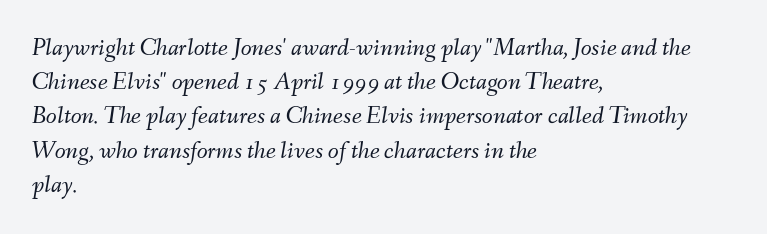
The line-height multiplier appears to be the usual default. The specimen omits any rule beneath the text block's lines. These glyphs show unthickened strokes, regular width or finer. The compositor pushed each line to the left boundary. The text carries the slant typical of an italic or oblique font. These lines keep a tight, regular rhythm from letter to letter.
